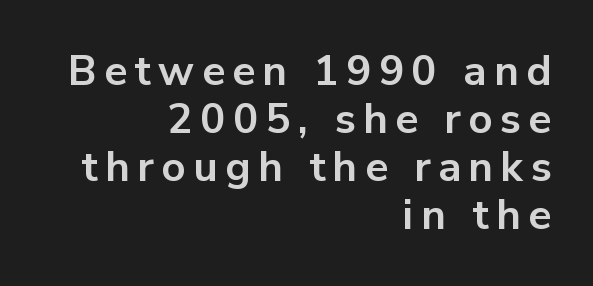
{"serif": "no", "italic": "no", "bold": "yes", "weight": "bold", "width": "normal", "stroke_contrast": "low", "x_height": "medium", "monospaced": "no", "underline": "no", "align": "right", "line_spacing": "tight", "line_spacing_ratio": 1.14, "glyph_px": 42}
